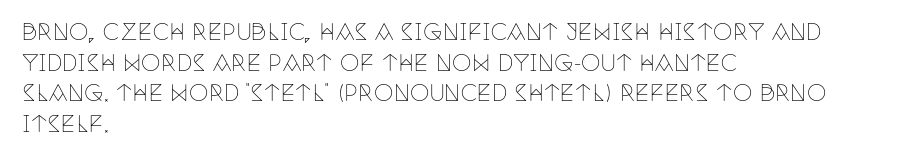
The image shows 22 px text type, upright; set left-aligned, normal line spacing (1.39x), normal letter spacing, not underlined.
